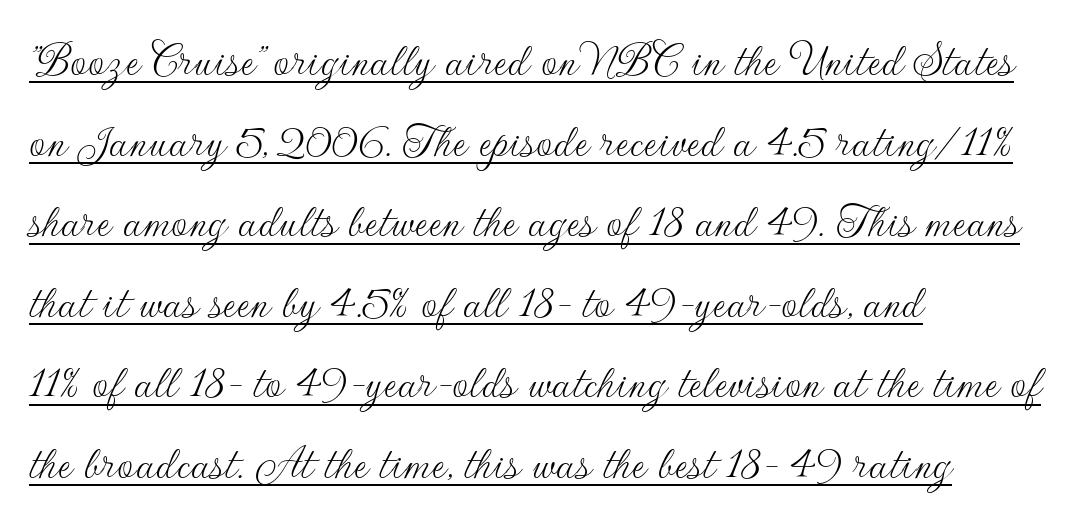
The image shows 51 px thin sans-serif type; set left-aligned, normal line spacing (1.58x), normal letter spacing, underlined; low stroke contrast and a small x-height.
